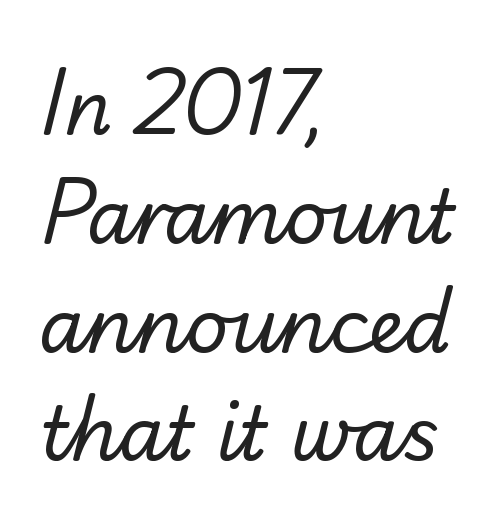
The compositor pushed each line to the left boundary. The type is set solid horizontally, with unmodified tracking. The passage shown is typeset with a sans-serif family. This sample has the flowing, uneven cadence of proportional lettering. The face looks like a standard text weight, possibly lighter. Leading matches the norm, producing a regular column.
